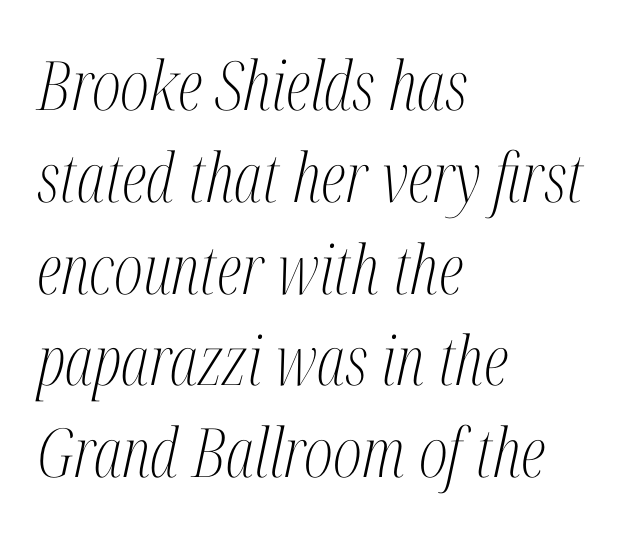
Q: Is the text bold? A: No.
Q: Is the text italic (slanted)? A: Yes, it leans right by about 12 degrees.
Q: Is the typeface a serif or a sans-serif typeface? A: Serif.
Q: Is the text underlined? A: No.
Q: How is the paragraph aligned? A: Left-aligned.
Q: Is the spacing between letters normal or unusually wide? A: Normal.
Q: Is the spacing between lines tight, normal or loose? A: Normal.
Q: Width (condensed, normal, or wide)? A: Condensed.
Q: Stroke contrast? A: Medium.
Q: x-height? A: Medium.
Q: Monospaced? A: No.
